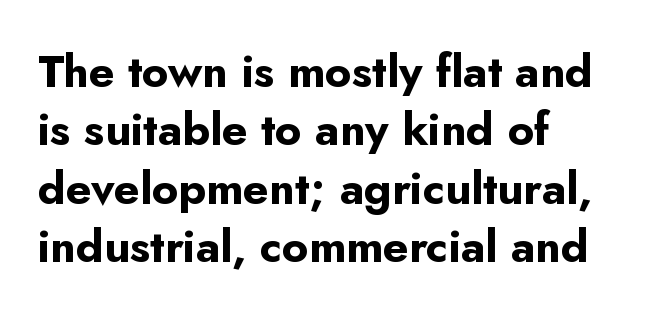
The image shows 45 px bold sans-serif type, upright; set left-aligned, normal line spacing (1.3x), normal letter spacing, not underlined; low stroke contrast and a small x-height.
